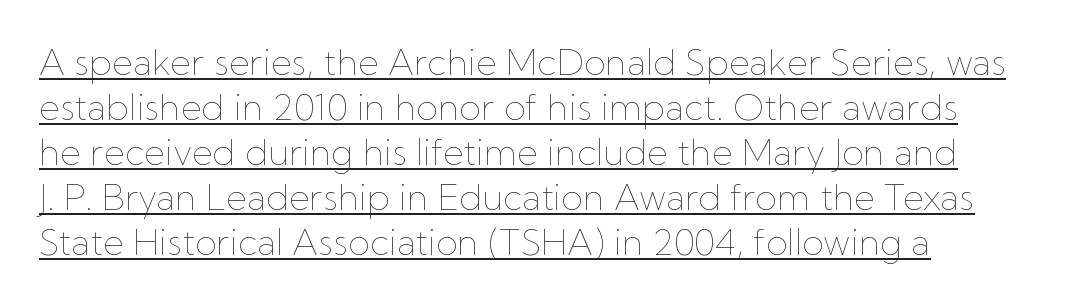
{"italic": "no", "bold": "no", "weight": "thin", "width": "normal", "stroke_contrast": "low", "x_height": "medium", "monospaced": "no", "underline": "yes", "align": "left", "line_spacing": "normal", "line_spacing_ratio": 1.25, "letter_spacing": "normal", "letter_spacing_em": 0.0, "glyph_px": 36}
